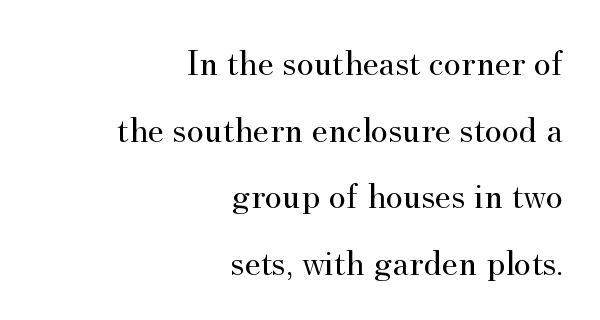
This rendering employs a face with finishing strokes, i.e., a serif. The lettering holds an erect, upright posture throughout. You could not count columns in this text — the font is proportionally spaced. A light-to-regular cut is what we see here.
